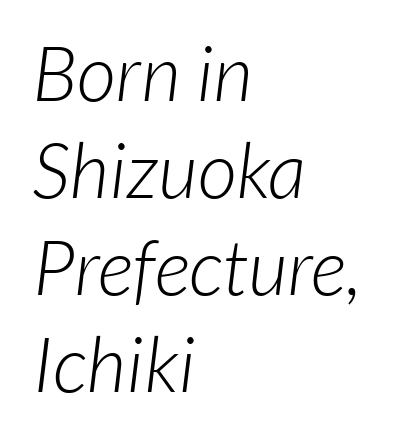
Casual observation: everything's shoved over to the left. Counters stay open thanks to moderate or lighter strokes. Bare-footed words on every line. Glyph-to-glyph distance matches everyday printed text. Spacing verdict: proportional, widths tailored to each character. The glyphs in this specimen are sans serif.
